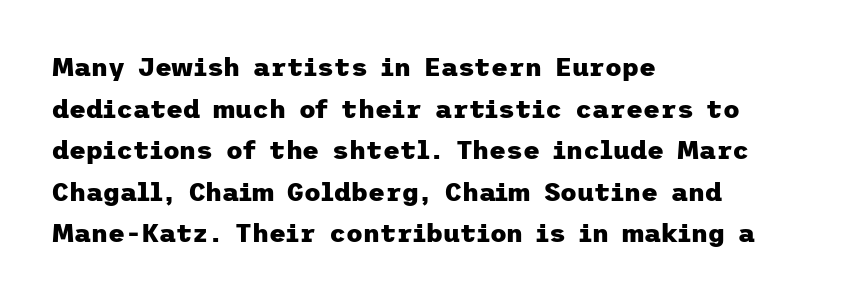
Q: Is the text bold? A: Yes.
Q: Is the text italic (slanted)? A: No, it is upright.
Q: Is the text underlined? A: No.
Q: How is the paragraph aligned? A: Left-aligned.
Q: Is the spacing between letters normal or unusually wide? A: Normal.
Q: Is the spacing between lines tight, normal or loose? A: Normal.
